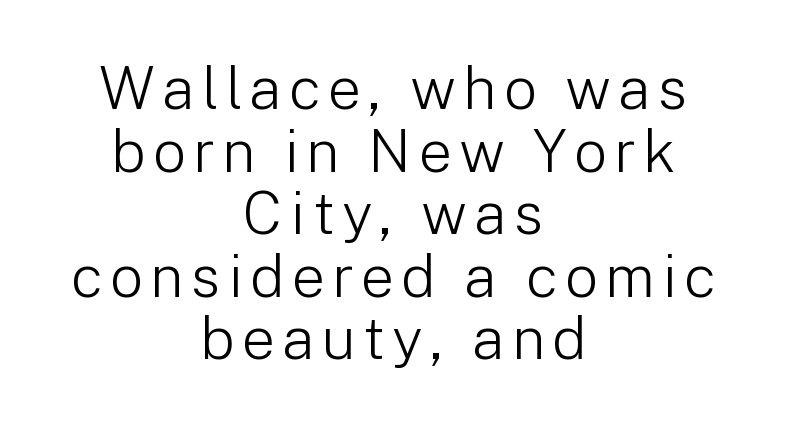
{"serif": "no", "italic": "no", "bold": "no", "weight": "light", "width": "normal", "stroke_contrast": "low", "x_height": "medium", "monospaced": "no", "underline": "no", "align": "center", "line_spacing": "tight", "line_spacing_ratio": 1.06, "glyph_px": 59}
